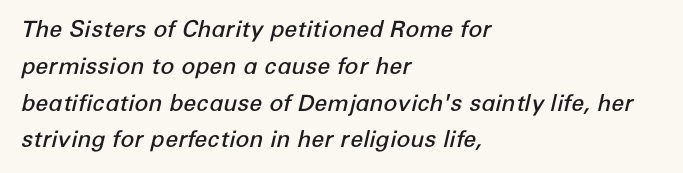
Q: Is the text bold? A: Semi-bold.
Q: Is the text italic (slanted)? A: Yes, it leans right by about 12 degrees.
Q: Is the text underlined? A: No.
Q: How is the paragraph aligned? A: Left-aligned.
Q: Is the spacing between letters normal or unusually wide? A: Normal.
Q: Is the spacing between lines tight, normal or loose? A: Normal.
